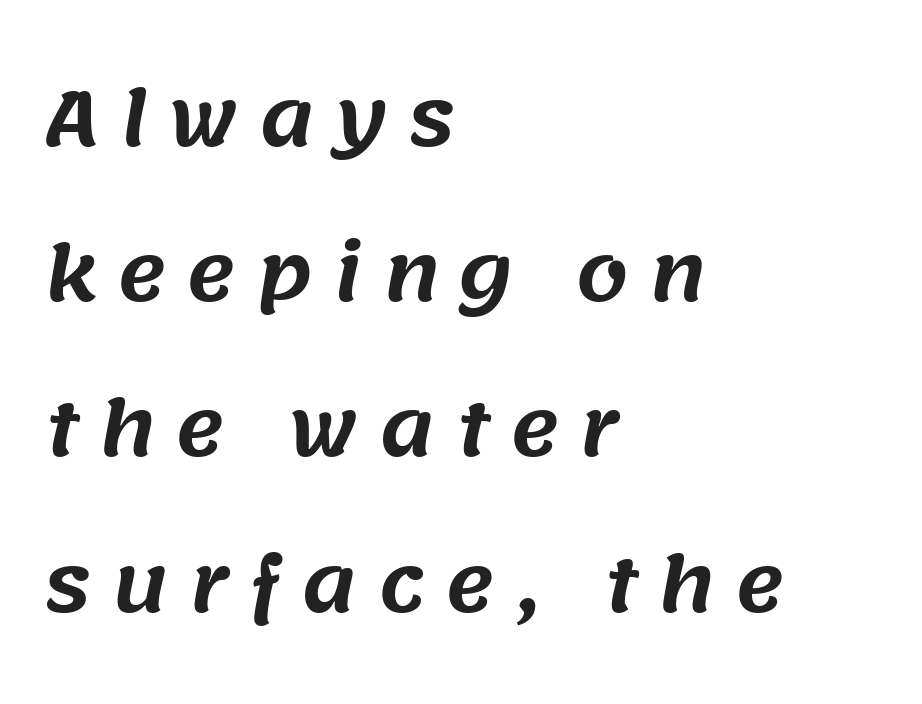
The image shows 75 px sans-serif type; set left-aligned, loose line spacing (2.07x), unusually wide letter spacing (+0.27 em), not underlined; medium stroke contrast and a large x-height.
